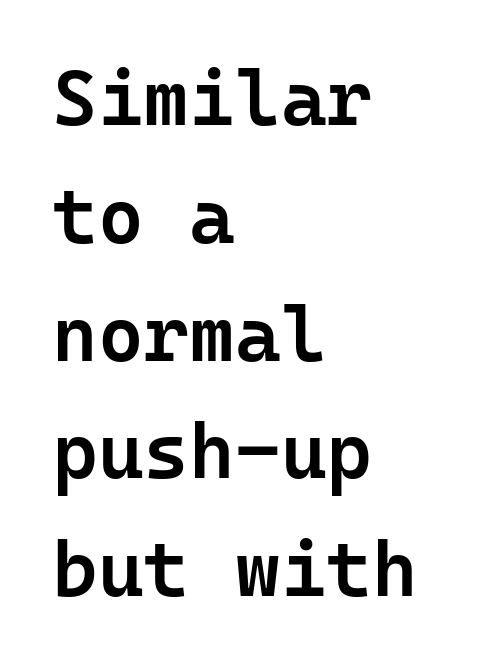
The image shows 78 px semibold sans-serif type, upright, monospaced; set left-aligned, normal line spacing (1.51x), normal letter spacing, not underlined; low stroke contrast and a medium x-height.
